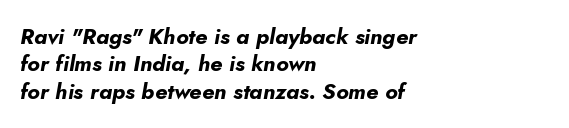
Visually the block forms a straight wall on the left and a jagged coastline on the right. Quick note: italic. Plenty of ink on the page — the face is bold. What stands out about the letter spacing? Nothing — it is the standard amount.
